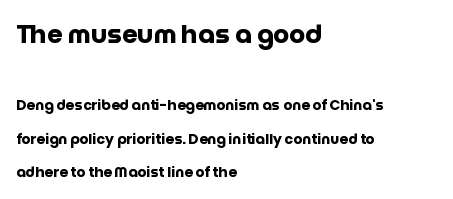
Q: Is the text bold? A: Yes.
Q: Is the text italic (slanted)? A: No, it is upright.
Q: Is the text underlined? A: No.
Q: How is the paragraph aligned? A: Left-aligned.
Q: Is the spacing between letters normal or unusually wide? A: Normal.
Q: Is the spacing between lines tight, normal or loose? A: Loose.
Q: Which block of text is set in a larger size, the first (top) or the second (bottom)? A: The first (top) one.
